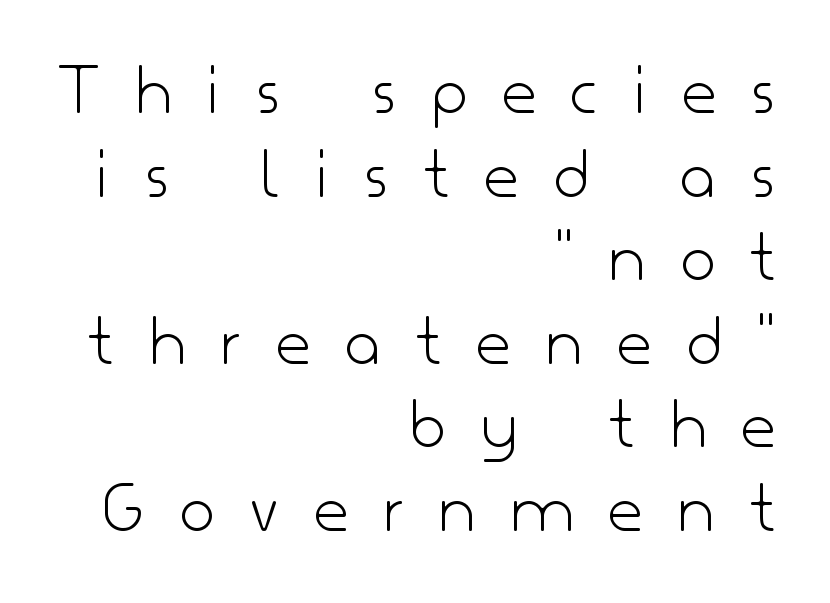
Q: Is the text bold? A: No.
Q: Is the text italic (slanted)? A: No, it is upright.
Q: Is the typeface a serif or a sans-serif typeface? A: Sans-serif.
Q: Is the text underlined? A: No.
Q: How is the paragraph aligned? A: Right-aligned.
Q: Is the spacing between letters normal or unusually wide? A: Unusually wide.
Q: Is the spacing between lines tight, normal or loose? A: Tight.
Q: Width (condensed, normal, or wide)? A: Normal.
Q: Stroke contrast? A: Low.
Q: x-height? A: Small.
Q: Monospaced? A: No.
